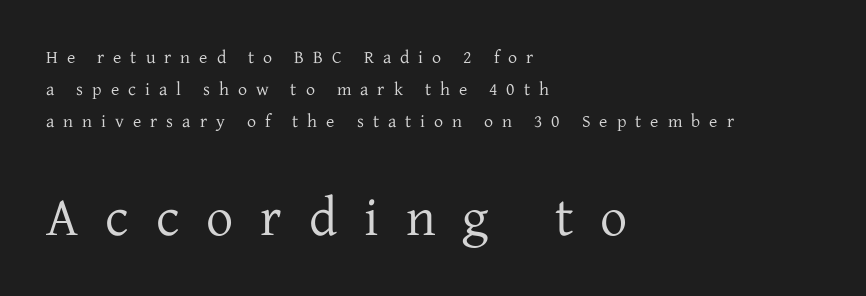
A typesetter would label this face a serif. The strokes are not fattened; the text isn't bold. Bigger letters appear in the bottom chunk; the top chunk is reduced. These lines stack with their left ends in a neat column. These lines were composed using upright roman letters. The words here are not underlined.
